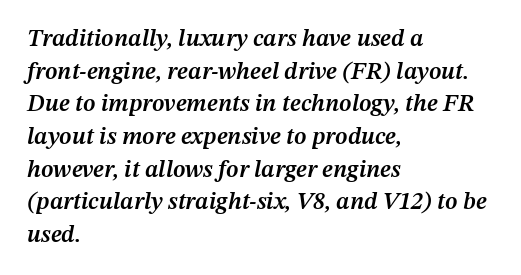
Q: Is the text bold? A: Semi-bold.
Q: Is the text italic (slanted)? A: Yes, it leans right by about 12 degrees.
Q: Is the text underlined? A: No.
Q: How is the paragraph aligned? A: Left-aligned.
Q: Is the spacing between letters normal or unusually wide? A: Normal.
Q: Is the spacing between lines tight, normal or loose? A: Normal.
